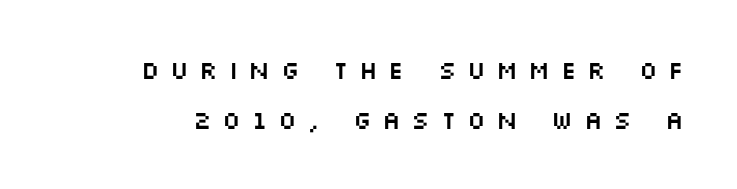
The specimen omits any rule beneath the text block's lines. The font's upright variant was chosen for this text. This rendering widens character spacing well past its baseline value. Notice the wide empty band between every row — that's loose leading.
